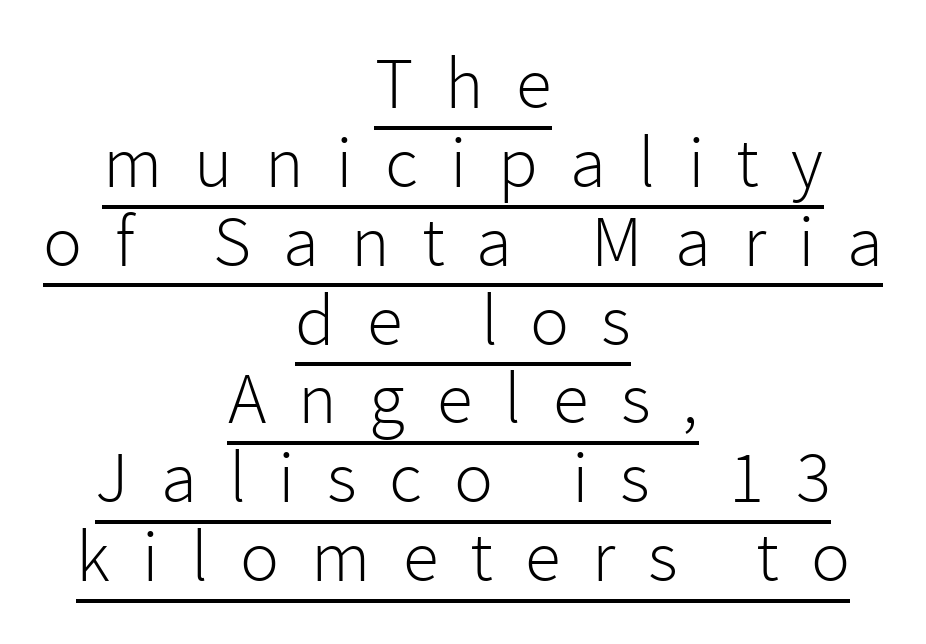
{"serif": "no", "italic": "no", "bold": "no", "weight": "light", "width": "normal", "stroke_contrast": "low", "x_height": "medium", "monospaced": "no", "underline": "yes", "align": "center", "line_spacing": "tight", "line_spacing_ratio": 1.08, "letter_spacing": "wide", "letter_spacing_em": 0.44, "glyph_px": 73}
